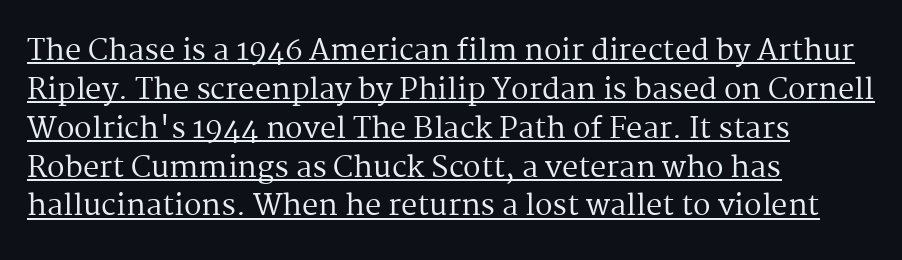
The image shows 29 px regular-weight serif type, upright; set left-aligned, normal line spacing (1.34x), normal letter spacing, underlined; medium stroke contrast and a medium x-height.
